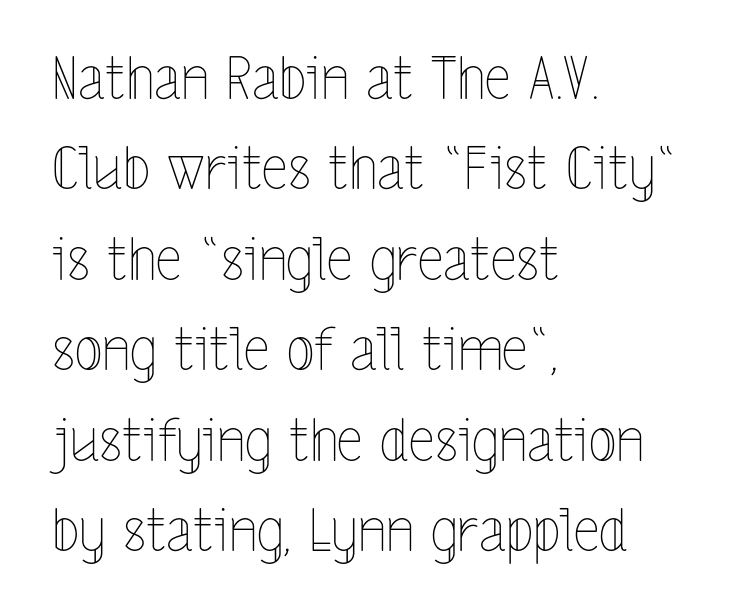
{"italic": "no", "bold": "no", "weight": "thin", "width": "condensed", "x_height": "medium", "monospaced": "no", "underline": "no", "align": "left", "line_spacing": "normal", "line_spacing_ratio": 1.56, "letter_spacing": "normal", "letter_spacing_em": 0.0, "glyph_px": 58}
